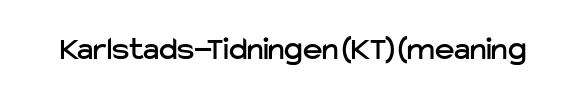
Is the letter spacing exaggerated? No — it looks like the ordinary default. A clean baseline with only descenders dipping below it. Is this a sans? Yes — the strokes have no serifs. Character widths vary here, with narrow letters taking less room than wide ones. Unlike italic type, these characters show no tilt at all.
